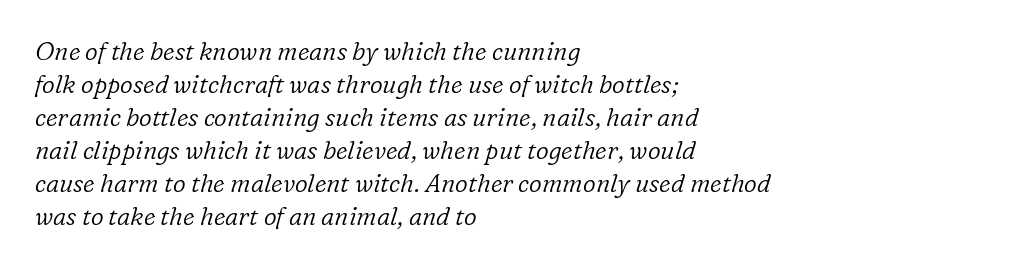
Q: Is the text bold? A: No.
Q: Is the text italic (slanted)? A: Yes, it leans right by about 16 degrees.
Q: Is the text underlined? A: No.
Q: How is the paragraph aligned? A: Left-aligned.
Q: Is the spacing between letters normal or unusually wide? A: Normal.
Q: Is the spacing between lines tight, normal or loose? A: Normal.
